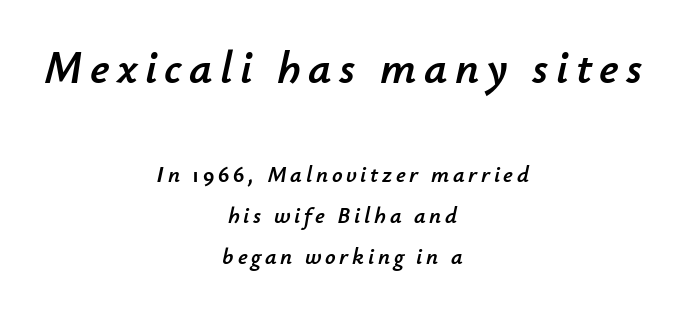
Underlining? Definitely not there. Spacing verdict: proportional, widths tailored to each character. Large over small — that's the arrangement of the two blocks here. Typeset on center — no edge is straight. The typography opts for an oblique posture over an upright one.
